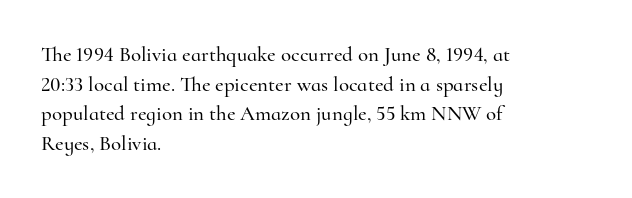
{"italic": "no", "underline": "no", "align": "left", "line_spacing": "normal", "line_spacing_ratio": 1.41, "letter_spacing": "normal", "letter_spacing_em": 0.0, "glyph_px": 21}
